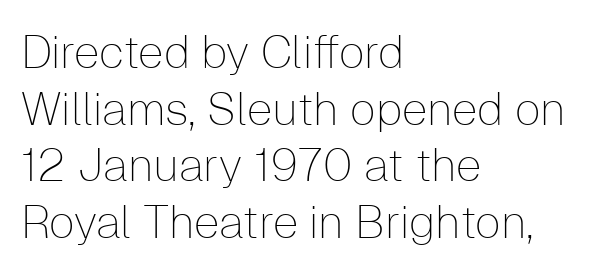
The lettering holds an erect, upright posture throughout. Check the space under the baseline: it is left empty. Short and long lines alike share a common starting point at left. Words appear dense and cohesive because spacing is normal. Each stroke keeps to a modest, everyday thickness or less. Typographically, this falls in the sans-serif category.
